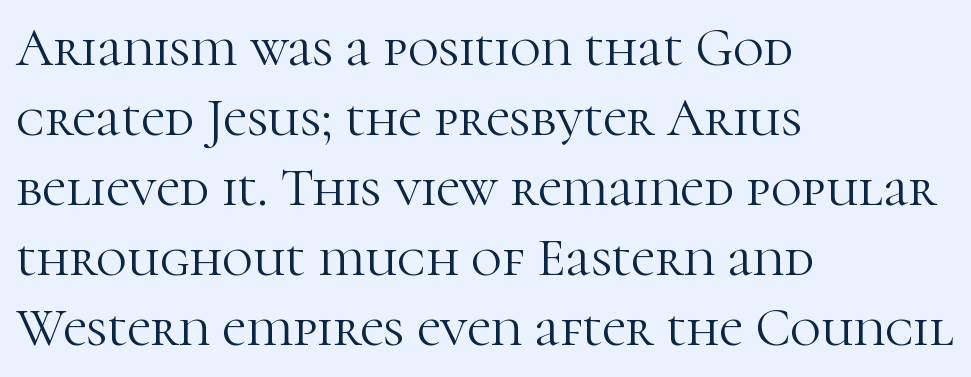
Is this a sans? No — the strokes have serifs. The baseline area is clear. Nothing heavy about these letters — not bold at all. Each new line begins a customary step beneath the previous one.
